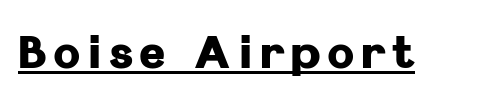
The image shows 45 px heavy sans-serif type, upright; set underlined; low stroke contrast and a medium x-height.
